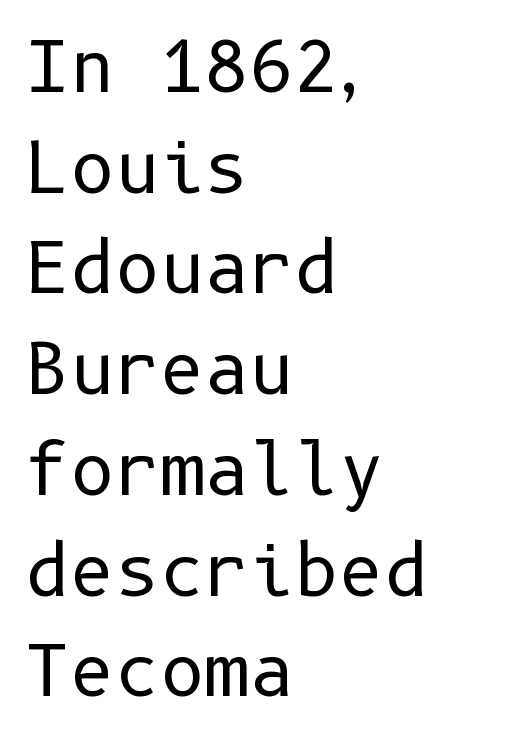
The passage shown has conventional tracking throughout. The gap between lines stays unmarked. The font's upright variant was chosen for this text. Compared with typical paragraphs, the rows here are spaced about the same.
